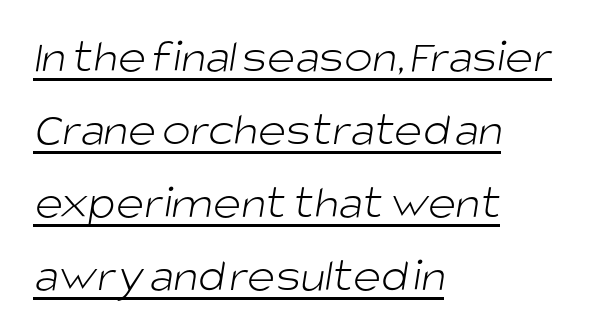
Q: Is the text bold? A: No.
Q: Is the typeface a serif or a sans-serif typeface? A: Sans-serif.
Q: Is the text underlined? A: Yes.
Q: How is the paragraph aligned? A: Left-aligned.
Q: Is the spacing between letters normal or unusually wide? A: Normal.
Q: Is the spacing between lines tight, normal or loose? A: Normal.
Q: Width (condensed, normal, or wide)? A: Normal.
Q: Stroke contrast? A: Low.
Q: x-height? A: Large.
Q: Monospaced? A: No.
